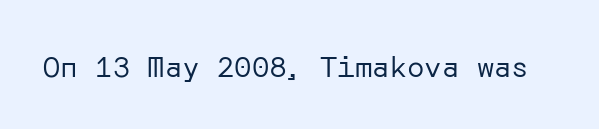
{"serif": "no", "italic": "no", "bold": "no", "weight": "regular", "width": "normal", "stroke_contrast": "low", "x_height": "medium", "underline": "no", "letter_spacing": "normal", "letter_spacing_em": 0.0, "glyph_px": 29}
